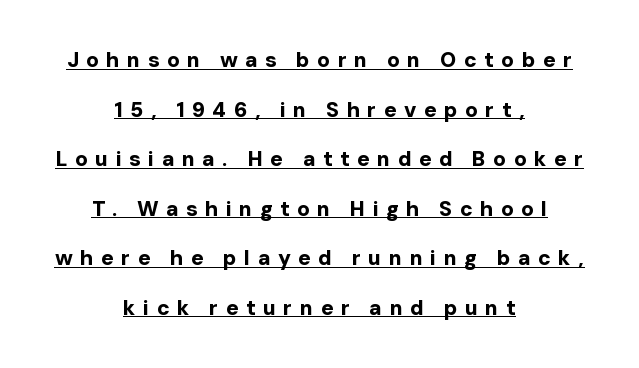
Has an underline been added? It has. Horizontally, the lines are justified to the midpoint only. The letterforms stand isolated, each surrounded by extra space. Baseline-to-baseline distance is far greater than the letter height. Emphasis by weight is at full strength: bold.
